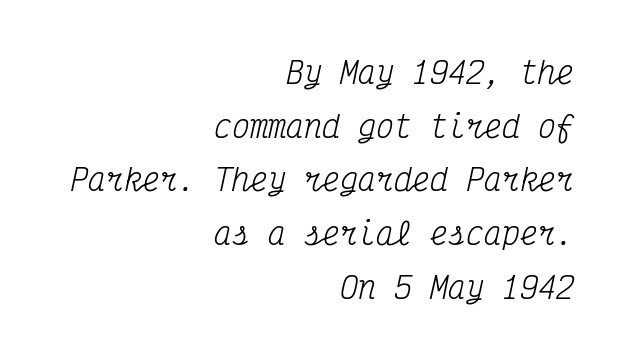
Q: Is the text bold? A: No.
Q: Is the text italic (slanted)? A: Yes, it leans right by about 12 degrees.
Q: Is the typeface a serif or a sans-serif typeface? A: Serif.
Q: Is the text underlined? A: No.
Q: How is the paragraph aligned? A: Right-aligned.
Q: Is the spacing between letters normal or unusually wide? A: Normal.
Q: Width (condensed, normal, or wide)? A: Condensed.
Q: Stroke contrast? A: Medium.
Q: x-height? A: Medium.
Q: Monospaced? A: Yes.
